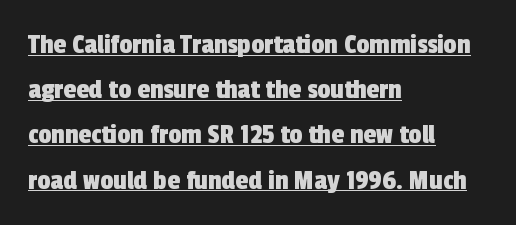
Q: Is the typeface a serif or a sans-serif typeface? A: Sans-serif.
Q: Is the text underlined? A: Yes.
Q: How is the paragraph aligned? A: Left-aligned.
Q: Is the spacing between letters normal or unusually wide? A: Normal.
Q: Is the spacing between lines tight, normal or loose? A: Normal.
Q: Width (condensed, normal, or wide)? A: Condensed.
Q: x-height? A: Medium.
Q: Monospaced? A: No.
